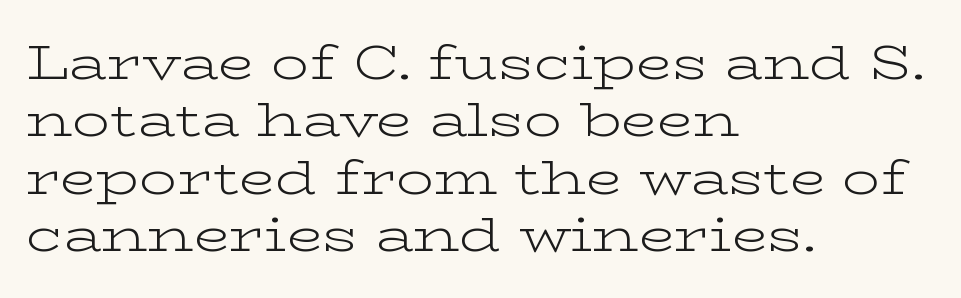
The letterforms sit at book weight or below. Each letter keeps its own natural width here, so spacing adapts to shape. Words appear dense and cohesive because spacing is normal. Every row of glyphs begins at an identical x-position on the left.
